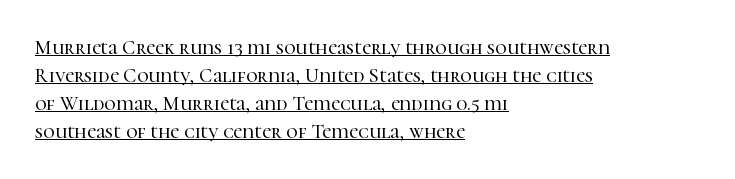
The image shows 20 px text type, upright; set left-aligned, normal line spacing (1.4x), normal letter spacing, underlined.
